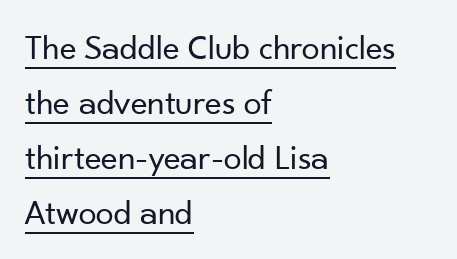
The image shows 36 px regular-weight sans-serif type, upright; set left-aligned, normal line spacing (1.53x), normal letter spacing, underlined; low stroke contrast and a small x-height.
